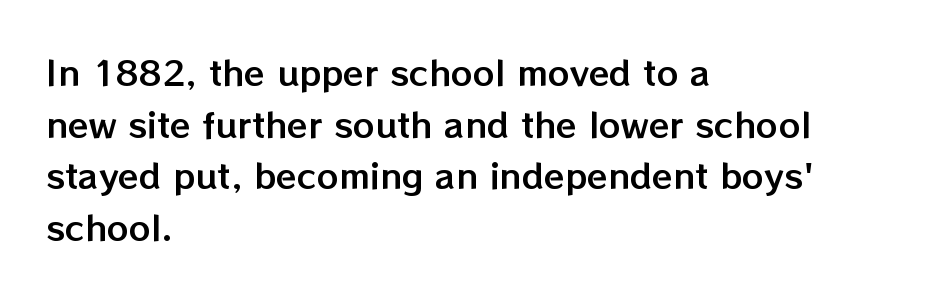
Every row of glyphs begins at an identical x-position on the left. The leading is moderate, giving the passage an even texture. Each letter keeps its own natural width here, so spacing adapts to shape. Does the lettering tilt? It doesn't — this is upright.
